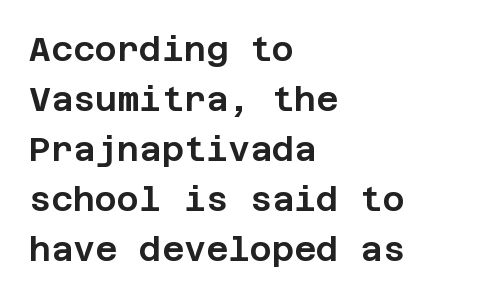
The image shows 34 px sans-serif type, upright; set left-aligned, normal line spacing (1.47x), normal letter spacing, not underlined; low stroke contrast and a large x-height.
